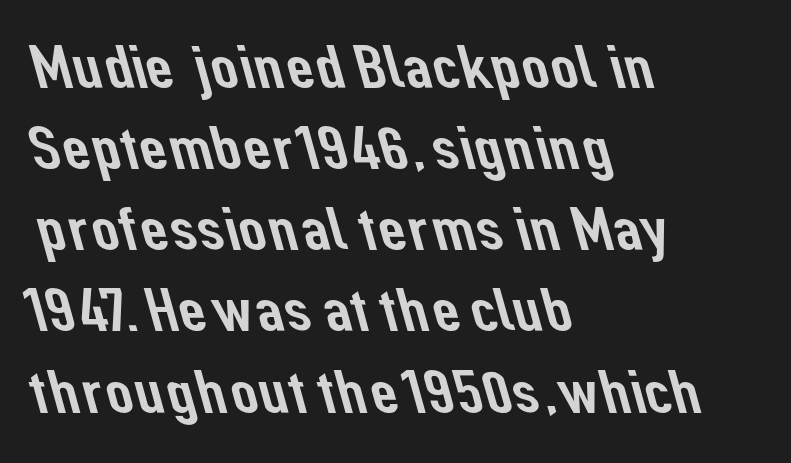
This sample is left-justified, so line endings fall wherever the words run out. A typesetter would label this face a sans. Regarding leading, the lines here are spaced in the standard way. This sample has the flowing, uneven cadence of proportional lettering. The foot of each line stays bare and open. Each word holds together tightly as a unit, with standard inter-letter gaps.
